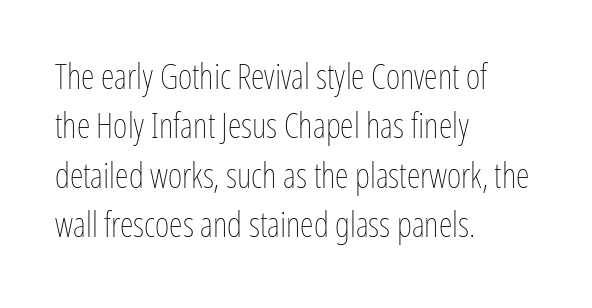
The image shows 35 px thin, condensed type, upright; set left-aligned, normal line spacing (1.41x), normal letter spacing, not underlined; low stroke contrast and a medium x-height.
